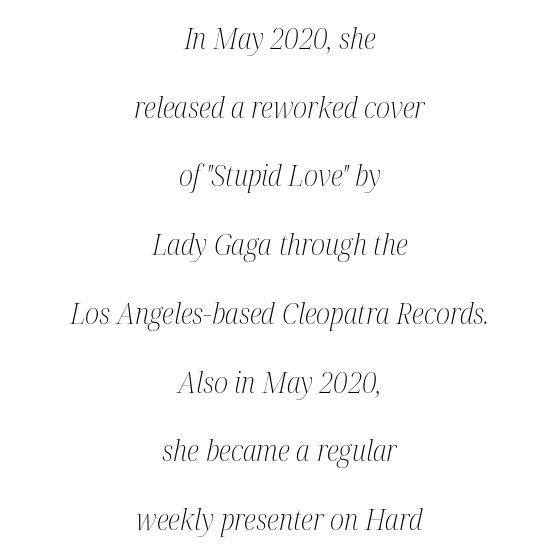
Unmarked baselines from the first word to the last. A great deal of white space separates one row of letters from the next. Here the glyphs are tracked normally, forming tight word shapes. Think standard paragraph weight, or any step lighter than that.
